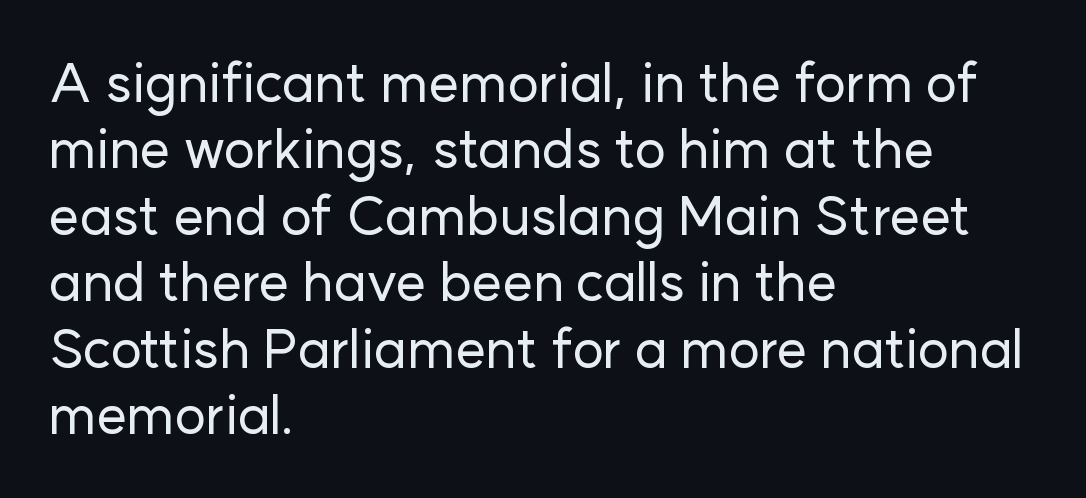
The image shows 54 px sans-serif type, upright; set left-aligned, line spacing 1.23x, normal letter spacing, not underlined; low stroke contrast and a medium x-height.
